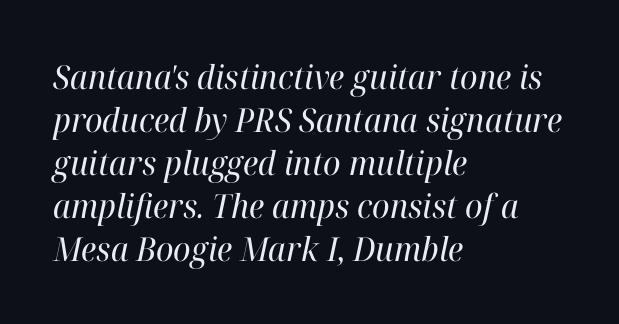
Q: Is the text bold? A: No.
Q: Is the text italic (slanted)? A: Yes, it leans right by about 12 degrees.
Q: Is the typeface a serif or a sans-serif typeface? A: Serif.
Q: Is the text underlined? A: No.
Q: How is the paragraph aligned? A: Left-aligned.
Q: Is the spacing between letters normal or unusually wide? A: Normal.
Q: Is the spacing between lines tight, normal or loose? A: Normal.
Q: Width (condensed, normal, or wide)? A: Normal.
Q: Stroke contrast? A: High.
Q: x-height? A: Medium.
Q: Monospaced? A: No.
